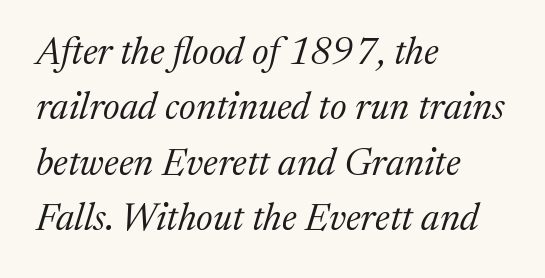
Q: Is the text bold? A: No.
Q: Is the text italic (slanted)? A: Yes, it leans right by about 17 degrees.
Q: Is the typeface a serif or a sans-serif typeface? A: Serif.
Q: Is the text underlined? A: No.
Q: How is the paragraph aligned? A: Left-aligned.
Q: Is the spacing between letters normal or unusually wide? A: Normal.
Q: Is the spacing between lines tight, normal or loose? A: Normal.
Q: Width (condensed, normal, or wide)? A: Normal.
Q: Stroke contrast? A: Medium.
Q: x-height? A: Medium.
Q: Monospaced? A: No.
